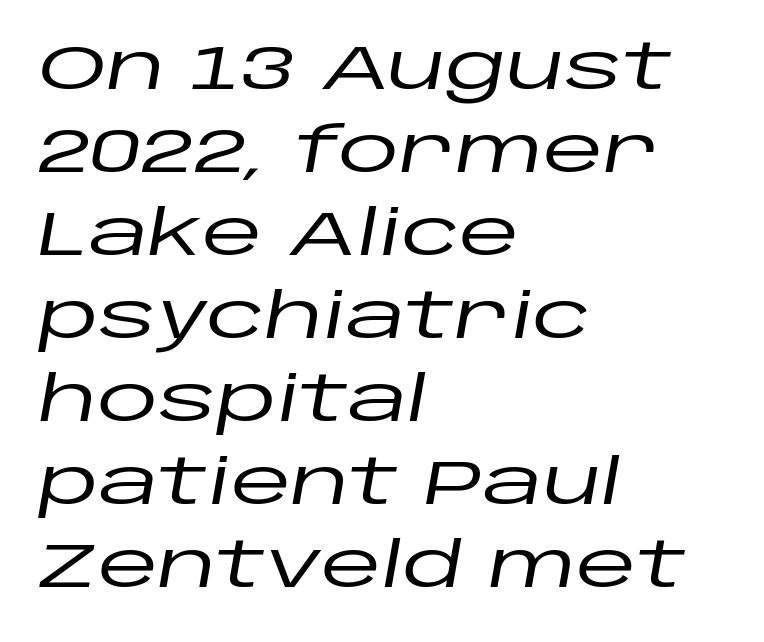
Proportional: the letters do not fall into vertical columns. Bare-footed words on every line. Regular leading. This rendering leaves character spacing at its baseline value. Characters are canted at an angle relative to the baseline's perpendicular. These lines stack with their left ends in a neat column.
